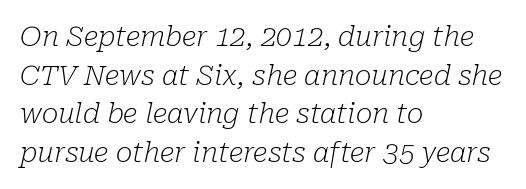
Default kerning and tracking; the words read as compact shapes. The space beneath each line is pristine and unruled. Would a proofreader flag this as italicized? Yes. Weight: regular or lighter. The letters advance in unequal steps, a hallmark of proportional type. Horizontal bands of white between lines are of average thickness.
